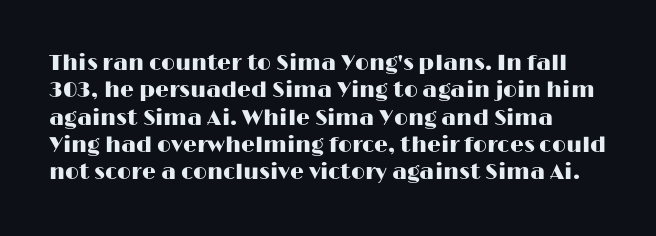
The image shows 22 px text type, upright; set line spacing 1.24x, normal letter spacing, not underlined.
